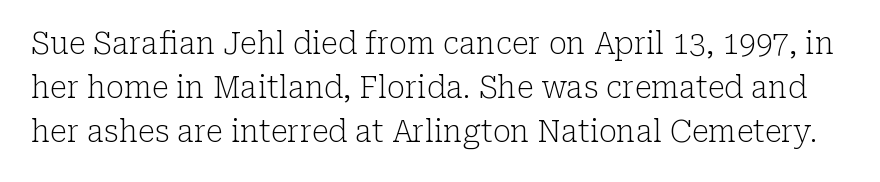
The typesetting does not lean heavy: it is not bold. No italicization has been applied; the sample stays upright. The space between consecutive lines is moderate. Here the designer chose a conventional face with non-uniform glyph widths.
